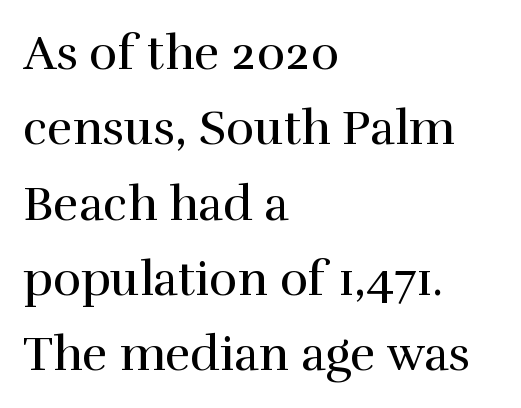
Q: Is the text bold? A: No.
Q: Is the text italic (slanted)? A: No, it is upright.
Q: Is the typeface a serif or a sans-serif typeface? A: Serif.
Q: Is the text underlined? A: No.
Q: How is the paragraph aligned? A: Left-aligned.
Q: Is the spacing between letters normal or unusually wide? A: Normal.
Q: Is the spacing between lines tight, normal or loose? A: Normal.
Q: Width (condensed, normal, or wide)? A: Normal.
Q: x-height? A: Medium.
Q: Monospaced? A: No.
